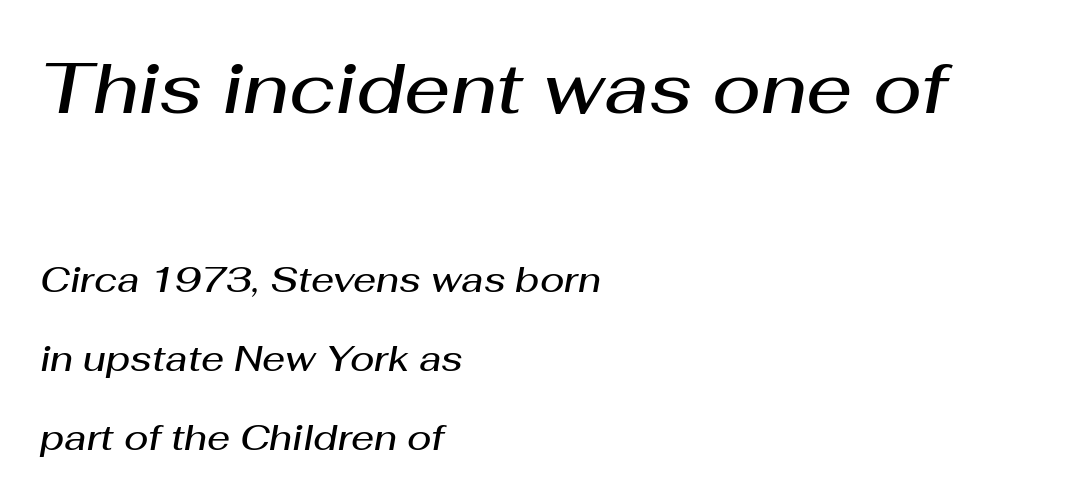
Italic? Definitely — the glyphs are oblique. Is there much room between lines? Yes — plenty of vertical air separates them. Does the copy run flush right? No — it runs flush left. The block sitting higher on the canvas is the one with enlarged characters. The passage shown is typed in a proportional face where columns would drift. A typesetter would call this zero additional tracking.
